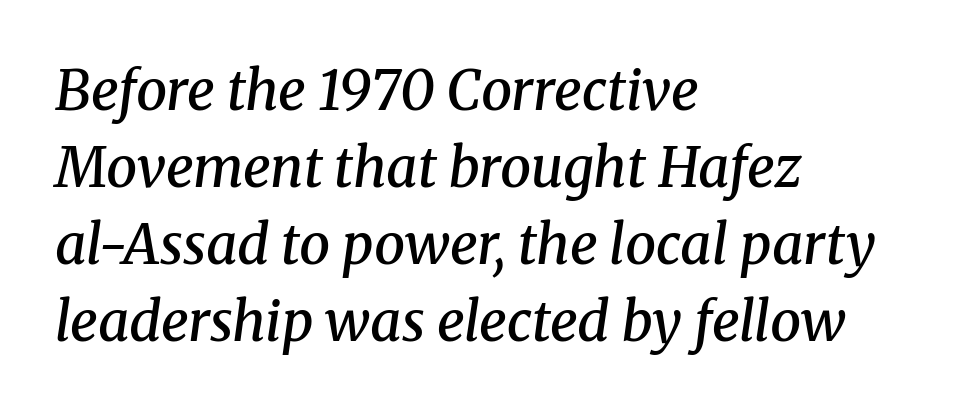
The image shows 55 px semibold serif type, italic (leaning right); set left-aligned, normal line spacing (1.4x), normal letter spacing, not underlined; medium stroke contrast and a medium x-height.
